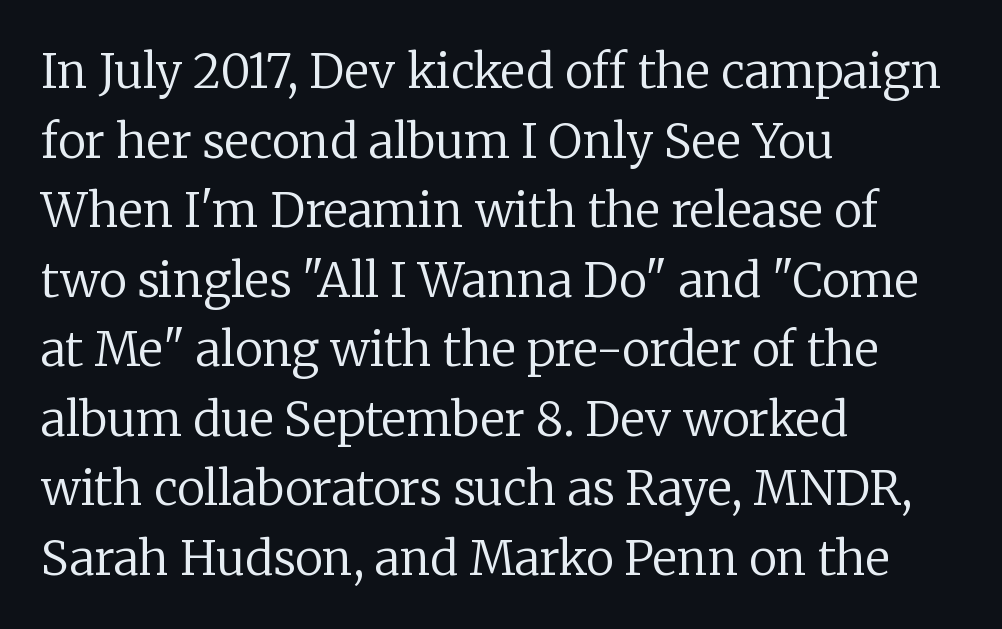
Little horizontal feet cap the strokes, marking this as serif type. Do the letters lean? They stand straight. Layout note: lines flush left. Only glyphs here, with clear space below each row.
